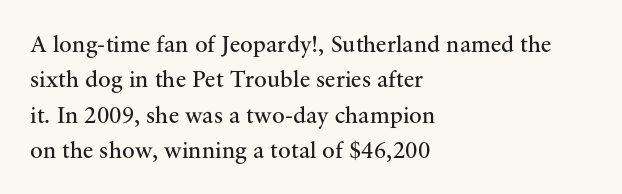
{"italic": "no", "bold": "no", "underline": "no", "align": "left", "line_spacing": "normal", "line_spacing_ratio": 1.47, "letter_spacing": "normal", "letter_spacing_em": 0.0, "glyph_px": 24}
